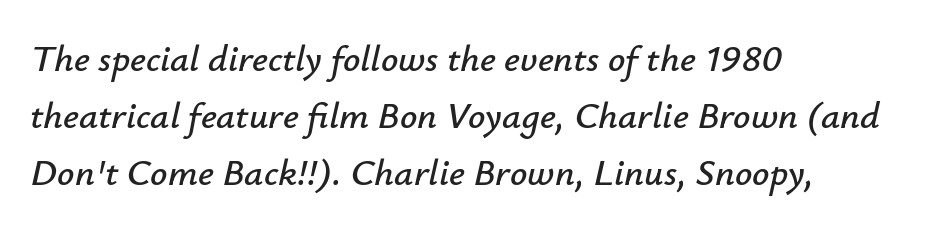
{"italic": "yes", "lean": "right", "slant_degrees": 12, "width": "normal", "stroke_contrast": "low", "x_height": "small", "monospaced": "no", "underline": "no", "align": "left", "line_spacing": "normal", "line_spacing_ratio": 1.5, "letter_spacing": "normal", "letter_spacing_em": 0.0, "glyph_px": 38}
